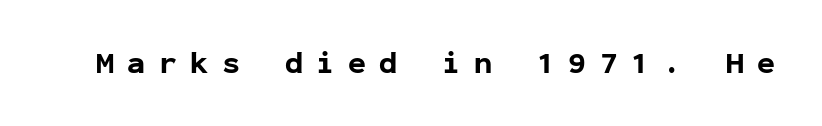
The image shows 30 px bold sans-serif type, upright, monospaced; set unusually wide letter spacing (+0.45 em), not underlined; low stroke contrast and a medium x-height.
